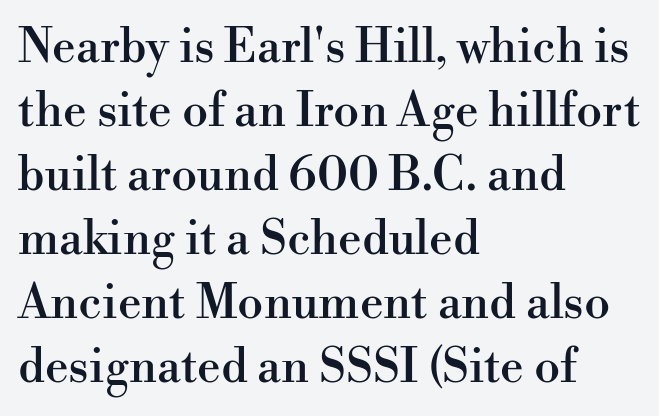
Q: Is the text italic (slanted)? A: No, it is upright.
Q: Is the typeface a serif or a sans-serif typeface? A: Serif.
Q: Is the text underlined? A: No.
Q: How is the paragraph aligned? A: Left-aligned.
Q: Is the spacing between letters normal or unusually wide? A: Normal.
Q: Is the spacing between lines tight, normal or loose? A: Normal.
Q: Width (condensed, normal, or wide)? A: Normal.
Q: Stroke contrast? A: High.
Q: x-height? A: Small.
Q: Monospaced? A: No.
